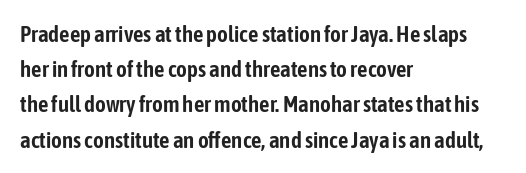
The designer left line spacing at the default. The face used here is rendered with its standard letterfit. The letters stand upright; this is a roman face. The rag falls on the right side of this text block. The words here are not underlined.
